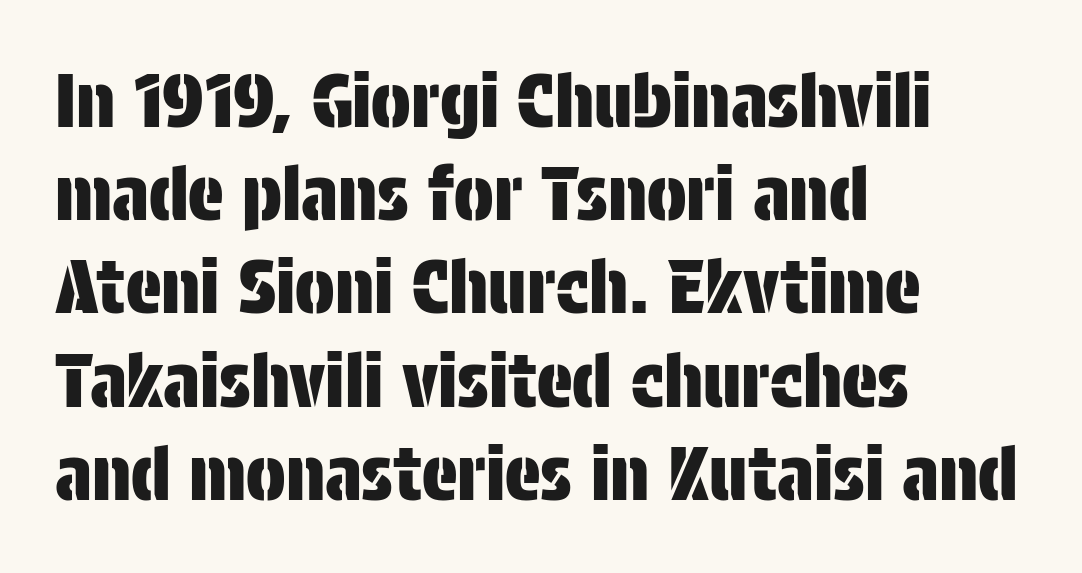
{"serif": "no", "italic": "no", "width": "condensed", "stroke_contrast": "low", "x_height": "large", "monospaced": "no", "underline": "no", "align": "left", "line_spacing": "normal", "line_spacing_ratio": 1.26, "letter_spacing": "normal", "letter_spacing_em": 0.0, "glyph_px": 74}
